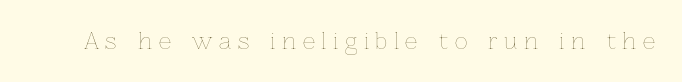
The image shows 22 px text type, upright; set unusually wide letter spacing (+0.29 em), not underlined.
